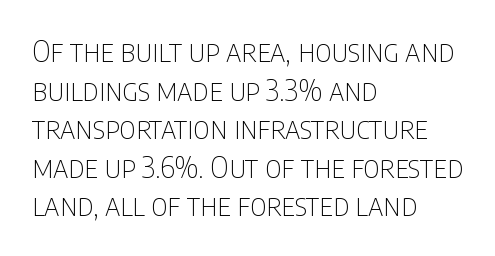
{"serif": "no", "italic": "no", "bold": "no", "weight": "thin", "width": "condensed", "stroke_contrast": "low", "x_height": "large", "monospaced": "no", "underline": "no", "align": "left", "line_spacing": "normal", "line_spacing_ratio": 1.33, "letter_spacing": "normal", "letter_spacing_em": 0.0, "glyph_px": 29}
